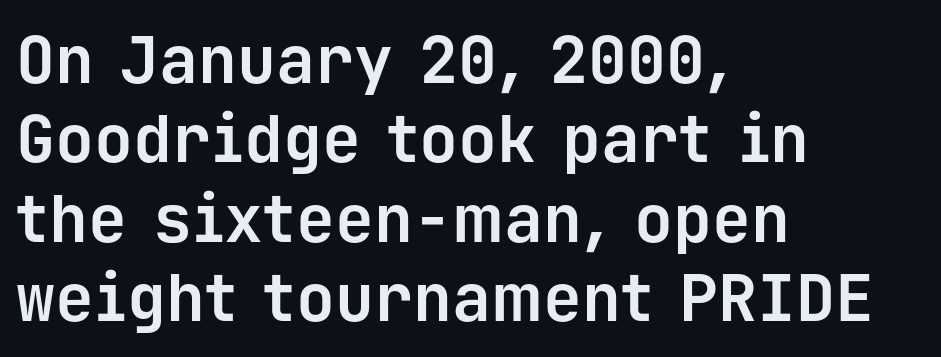
The image shows 65 px bold sans-serif type, upright, monospaced; set left-aligned, line spacing 1.22x, normal letter spacing, not underlined; low stroke contrast and a medium x-height.
